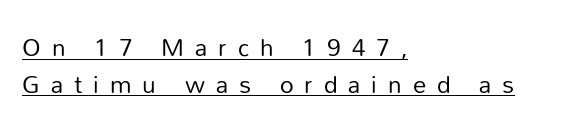
Does the leading feel generous? No, just average. A quiet, ordinary-to-light weight characterises the typeface. Alignment: flush left. Style check: upright. Each line of the rendering has a horizontal stroke beneath the glyphs. The letterforms stand isolated, each surrounded by extra space.
